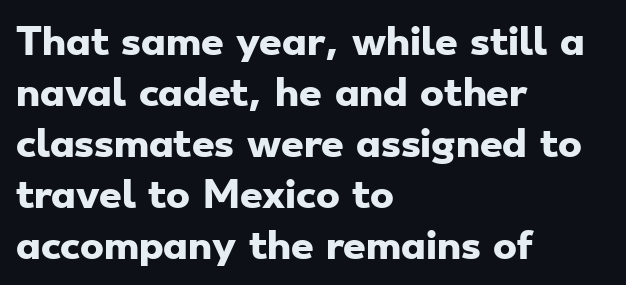
Q: Is the text bold? A: Yes.
Q: Is the typeface a serif or a sans-serif typeface? A: Sans-serif.
Q: Is the text underlined? A: No.
Q: How is the paragraph aligned? A: Left-aligned.
Q: Is the spacing between letters normal or unusually wide? A: Normal.
Q: Is the spacing between lines tight, normal or loose? A: Normal.
Q: Width (condensed, normal, or wide)? A: Wide.
Q: Stroke contrast? A: Low.
Q: x-height? A: Small.
Q: Monospaced? A: No.
